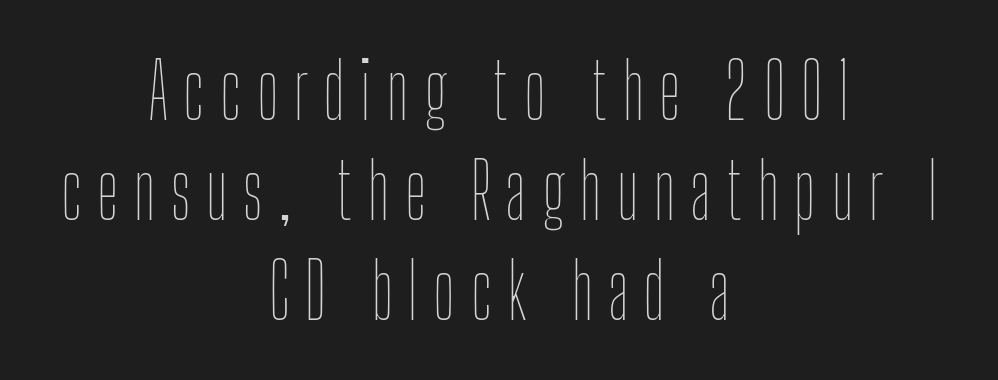
{"italic": "no", "bold": "no", "weight": "thin", "width": "condensed", "stroke_contrast": "low", "x_height": "medium", "monospaced": "no", "underline": "no", "align": "center", "line_spacing": "normal", "line_spacing_ratio": 1.28, "glyph_px": 78}
